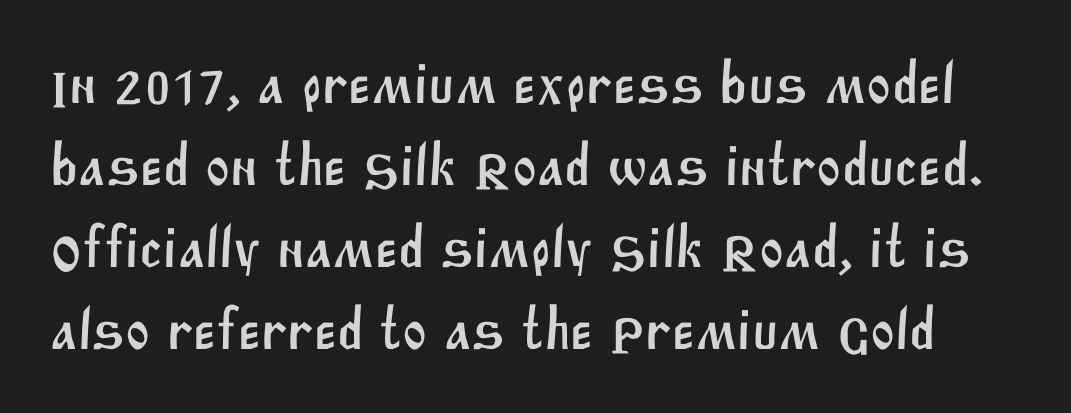
The image shows 59 px sans-serif type; set normal line spacing (1.39x), normal letter spacing, not underlined; medium stroke contrast and a large x-height.
